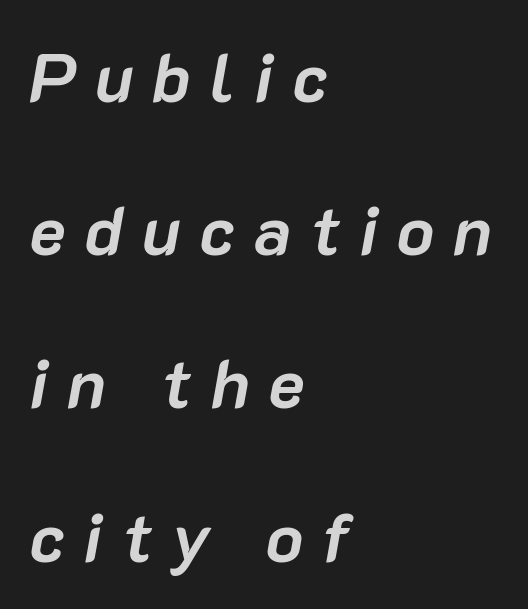
{"italic": "yes", "lean": "right", "slant_degrees": 10, "bold": "yes", "weight": "semibold", "width": "normal", "stroke_contrast": "low", "x_height": "medium", "monospaced": "no", "underline": "no", "align": "left", "line_spacing": "loose", "line_spacing_ratio": 2.22, "letter_spacing": "wide", "letter_spacing_em": 0.27, "glyph_px": 69}
